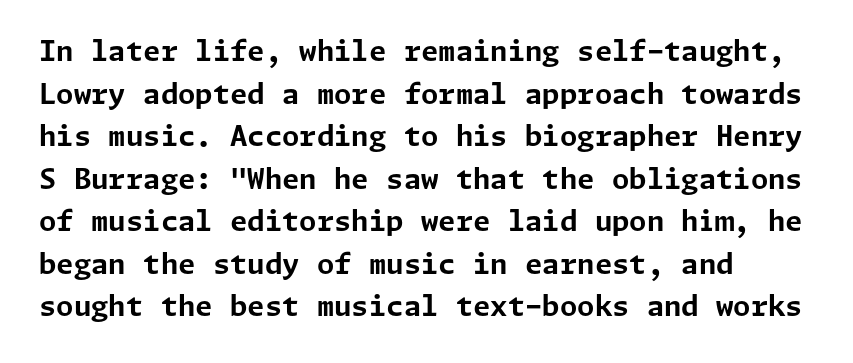
A normal amount of white space separates one row of letters from the next. These lines carry a lot of weight — the face is fully bold. Nobody touched the tracking dial on this one. Look at the bottom of the vertical strokes: they stop flat, with no serifs. Style check: upright.
